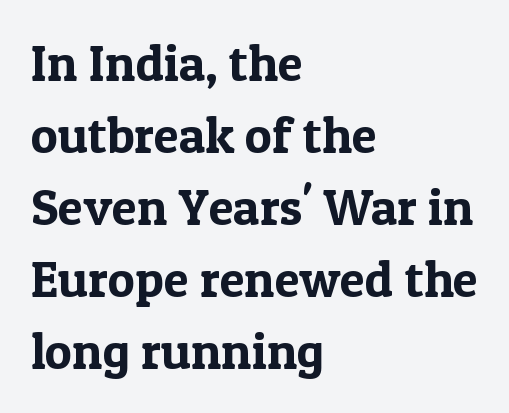
Q: Is the text italic (slanted)? A: No, it is upright.
Q: Is the typeface a serif or a sans-serif typeface? A: Serif.
Q: Is the text underlined? A: No.
Q: How is the paragraph aligned? A: Left-aligned.
Q: Is the spacing between letters normal or unusually wide? A: Normal.
Q: Is the spacing between lines tight, normal or loose? A: Normal.
Q: Width (condensed, normal, or wide)? A: Normal.
Q: x-height? A: Medium.
Q: Monospaced? A: No.
